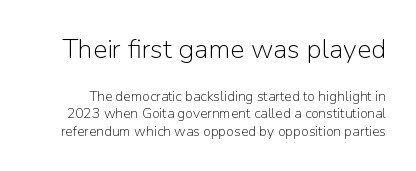
Q: Is the text bold? A: No.
Q: Is the text italic (slanted)? A: No, it is upright.
Q: Is the text underlined? A: No.
Q: Is the spacing between letters normal or unusually wide? A: Normal.
Q: Is the spacing between lines tight, normal or loose? A: Normal.
Q: Which block of text is set in a larger size, the first (top) or the second (bottom)? A: The first (top) one.
